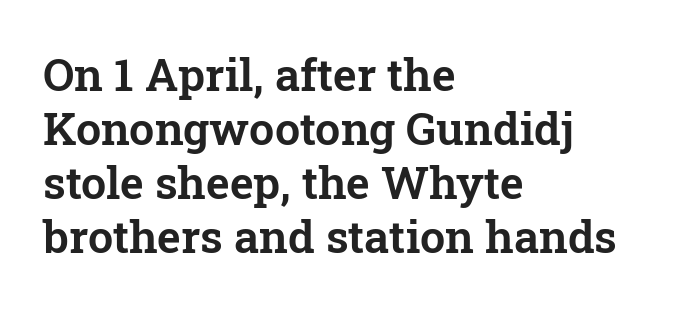
{"serif": "yes", "italic": "no", "width": "normal", "stroke_contrast": "low", "x_height": "medium", "monospaced": "no", "underline": "no", "align": "left", "line_spacing_ratio": 1.2, "letter_spacing": "normal", "letter_spacing_em": 0.0, "glyph_px": 45}
